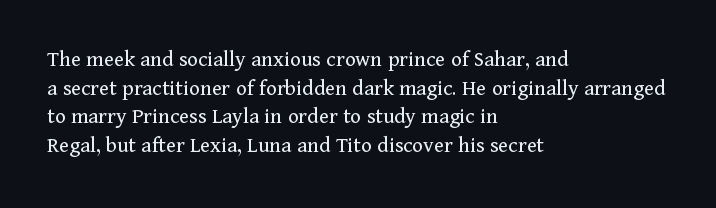
Q: Is the text bold? A: No.
Q: Is the text italic (slanted)? A: No, it is upright.
Q: Is the text underlined? A: No.
Q: How is the paragraph aligned? A: Left-aligned.
Q: Is the spacing between letters normal or unusually wide? A: Normal.
Q: Is the spacing between lines tight, normal or loose? A: Normal.
